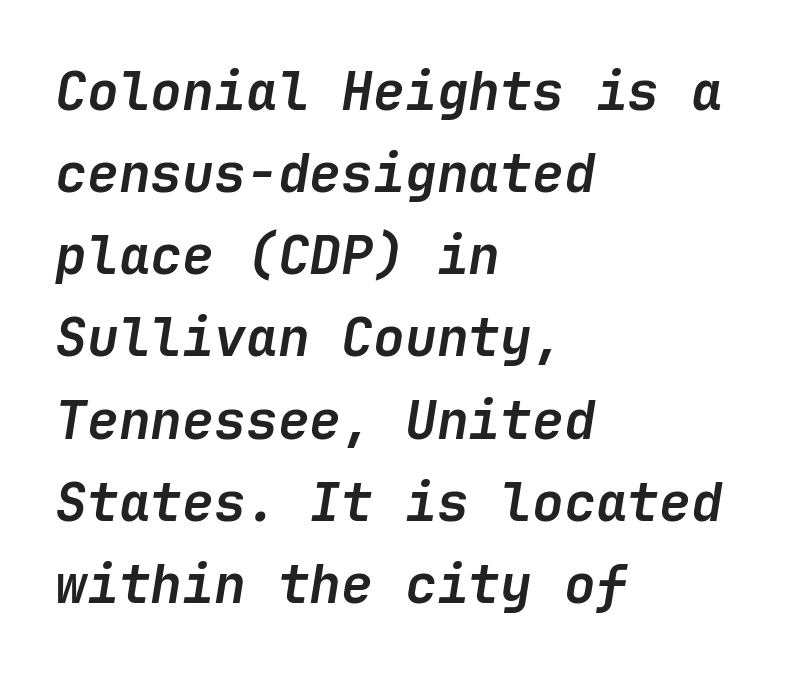
{"italic": "yes", "lean": "right", "slant_degrees": 9, "bold": "yes", "weight": "semibold", "width": "normal", "stroke_contrast": "low", "x_height": "medium", "underline": "no", "align": "left", "line_spacing": "normal", "line_spacing_ratio": 1.55, "letter_spacing": "normal", "letter_spacing_em": 0.0, "glyph_px": 53}
